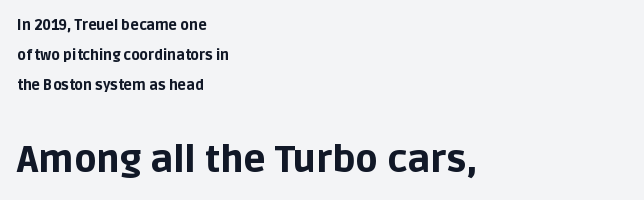
{"serif": "no", "italic": "no", "bold": "yes", "weight": "bold", "width": "normal", "stroke_contrast": "low", "x_height": "large", "monospaced": "no", "underline": "no", "align": "left", "line_spacing": "loose", "line_spacing_ratio": 2.15, "letter_spacing": "normal", "letter_spacing_em": 0.0, "larger_block": "second", "size_ratio": 2.64, "glyph_px": 37}
